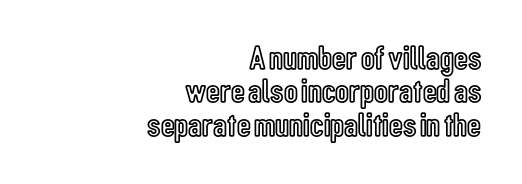
The image shows 34 px condensed type, upright; set right-aligned, tight line spacing (0.98x), normal letter spacing, not underlined; a medium x-height.
